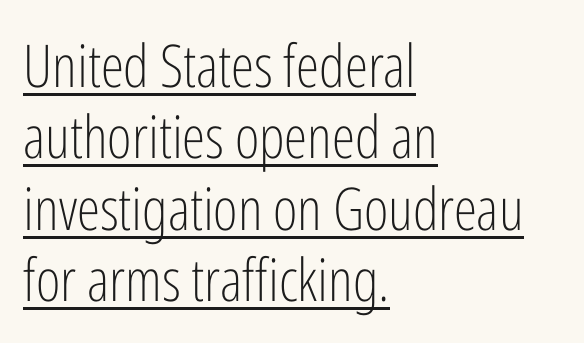
Q: Is the text bold? A: No.
Q: Is the text italic (slanted)? A: No, it is upright.
Q: Is the typeface a serif or a sans-serif typeface? A: Sans-serif.
Q: Is the text underlined? A: Yes.
Q: How is the paragraph aligned? A: Left-aligned.
Q: Is the spacing between letters normal or unusually wide? A: Normal.
Q: Width (condensed, normal, or wide)? A: Condensed.
Q: Stroke contrast? A: Low.
Q: x-height? A: Medium.
Q: Monospaced? A: No.
